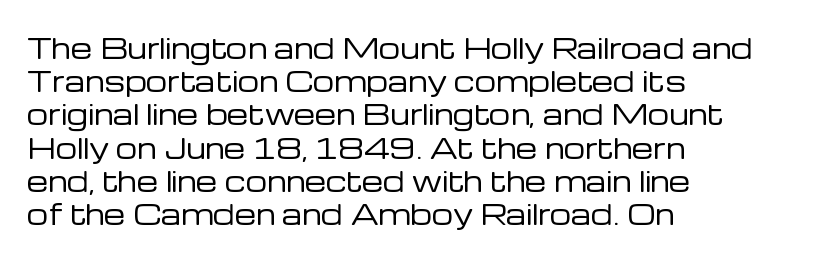
Q: Is the text bold? A: No.
Q: Is the text italic (slanted)? A: No, it is upright.
Q: Is the text underlined? A: No.
Q: How is the paragraph aligned? A: Left-aligned.
Q: Is the spacing between letters normal or unusually wide? A: Normal.
